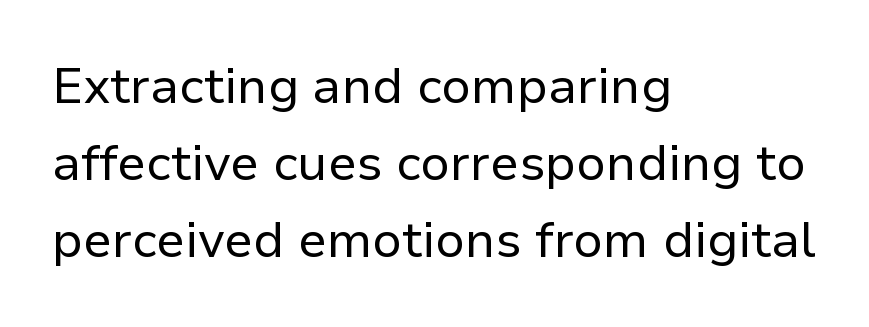
The image shows 50 px regular-weight sans-serif type, upright; set left-aligned, normal line spacing (1.54x), normal letter spacing, not underlined; low stroke contrast and a medium x-height.
